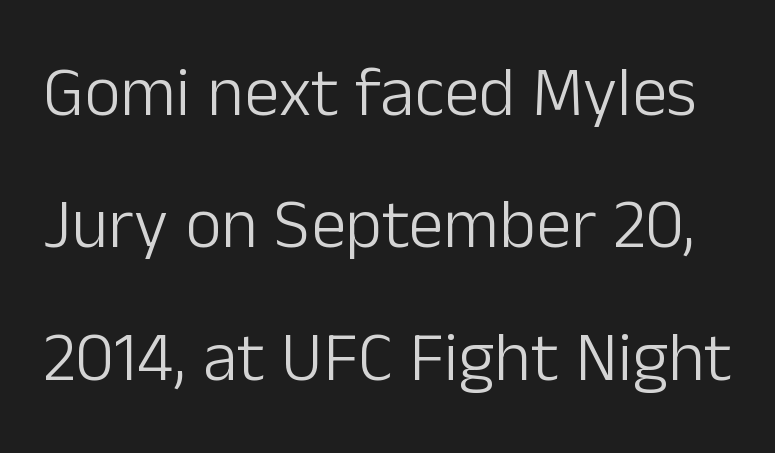
The image shows 70 px light sans-serif type, upright; set line spacing 1.89x, normal letter spacing, not underlined; low stroke contrast and a medium x-height.
